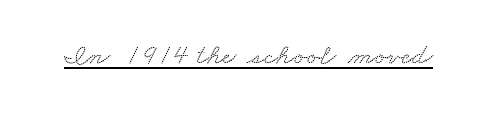
{"serif": "yes", "width": "wide", "stroke_contrast": "low", "x_height": "small", "monospaced": "no", "underline": "yes", "letter_spacing": "normal", "letter_spacing_em": 0.0, "glyph_px": 29}
